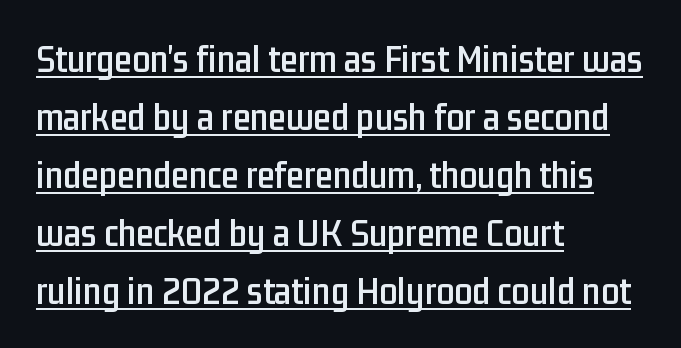
The image shows 40 px condensed sans-serif type, upright; set left-aligned, normal line spacing (1.45x), normal letter spacing, underlined; low stroke contrast and a medium x-height.
